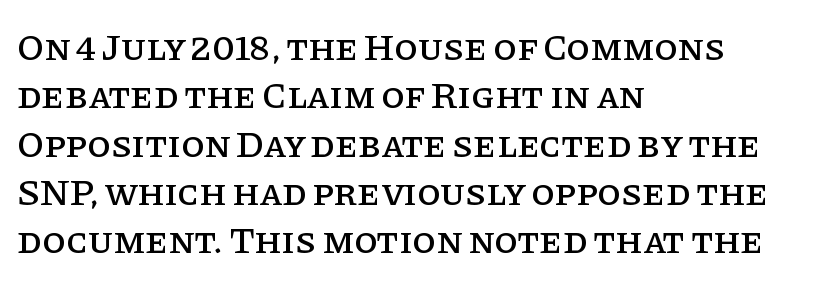
Q: Is the text italic (slanted)? A: No, it is upright.
Q: Is the typeface a serif or a sans-serif typeface? A: Serif.
Q: Is the text underlined? A: No.
Q: How is the paragraph aligned? A: Left-aligned.
Q: Is the spacing between letters normal or unusually wide? A: Normal.
Q: Is the spacing between lines tight, normal or loose? A: Normal.
Q: Width (condensed, normal, or wide)? A: Normal.
Q: Stroke contrast? A: Low.
Q: x-height? A: Large.
Q: Monospaced? A: No.
